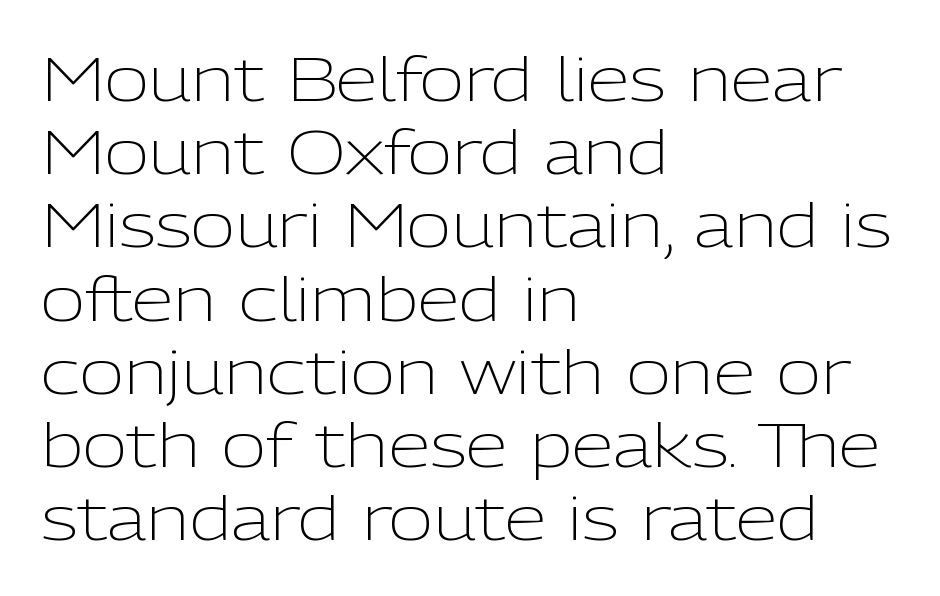
Q: Is the text bold? A: No.
Q: Is the text italic (slanted)? A: No, it is upright.
Q: Is the typeface a serif or a sans-serif typeface? A: Sans-serif.
Q: Is the text underlined? A: No.
Q: How is the paragraph aligned? A: Left-aligned.
Q: Is the spacing between letters normal or unusually wide? A: Normal.
Q: Width (condensed, normal, or wide)? A: Normal.
Q: Stroke contrast? A: Low.
Q: x-height? A: Medium.
Q: Monospaced? A: No.
